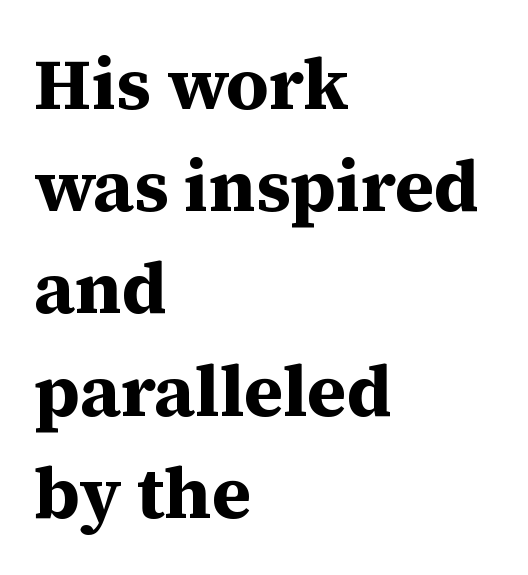
{"serif": "yes", "italic": "no", "bold": "yes", "weight": "bold", "width": "normal", "stroke_contrast": "medium", "x_height": "medium", "monospaced": "no", "underline": "no", "align": "left", "line_spacing": "normal", "line_spacing_ratio": 1.4, "letter_spacing": "normal", "letter_spacing_em": 0.0, "glyph_px": 73}
